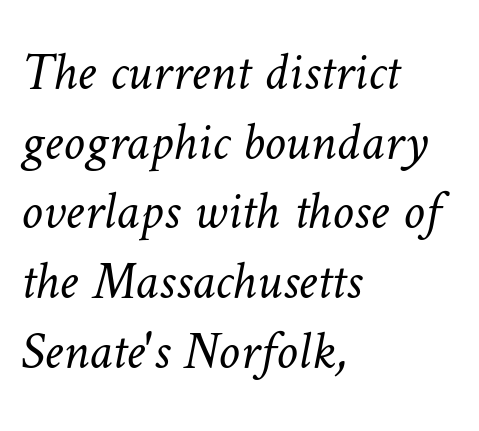
Do the characters align in a grid? No, the font is proportional. Summary of vertical rhythm: regular, with standard interline spacing. The letterforms sit at book weight or below. The baseline area is clear.
